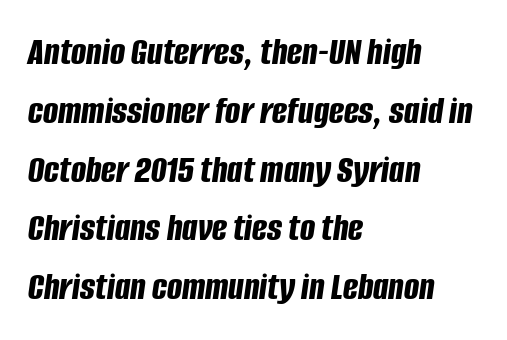
{"italic": "yes", "lean": "right", "slant_degrees": 8, "bold": "yes", "weight": "bold", "width": "condensed", "stroke_contrast": "low", "x_height": "large", "monospaced": "no", "underline": "no", "align": "left", "line_spacing": "normal", "line_spacing_ratio": 1.47, "letter_spacing": "normal", "letter_spacing_em": 0.0, "glyph_px": 40}
